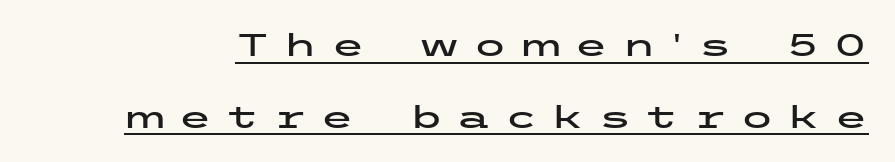
Underlined type. The text was rendered using a sans face with plain stroke endings. Caption: expanded tracking, letters set apart. Posture: vertical.
